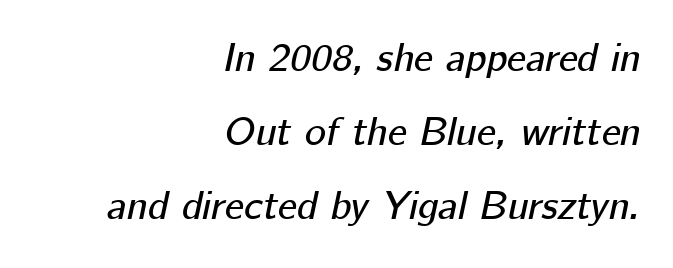
A flush-right, rag-left setting is used for this passage. Think of a printed novel: that variable character pitch is what you see here. Notice how the stems are inclined rather than vertical — that's the hallmark of italics. The glyphs are unaccompanied by any horizontal stroke below them.
